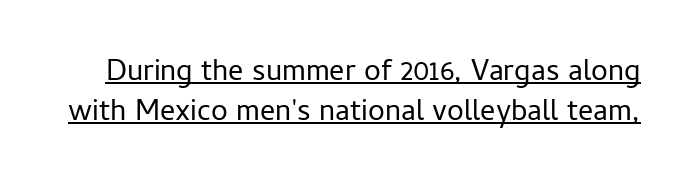
Character widths vary here, with narrow letters taking less room than wide ones. The letters carry no serifs — their stems end cleanly without finishing strokes. These lines were composed using upright roman letters. This sample carries an underscore along the baseline area.
